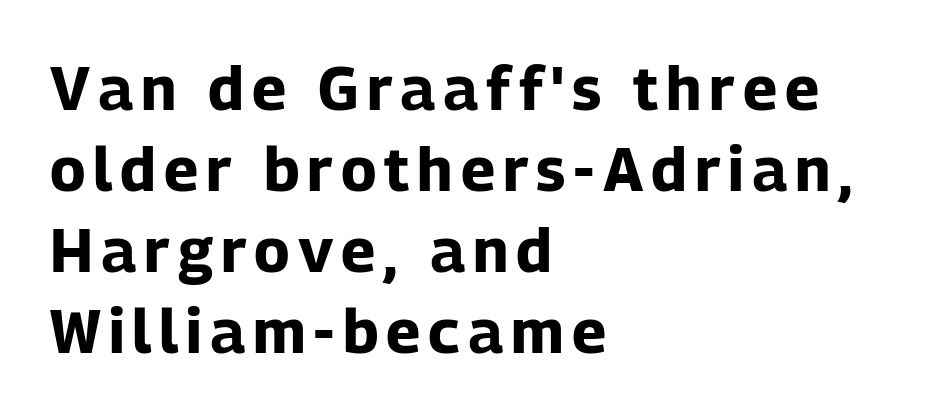
Q: Is the text bold? A: Yes.
Q: Is the text italic (slanted)? A: No, it is upright.
Q: Is the typeface a serif or a sans-serif typeface? A: Sans-serif.
Q: Is the text underlined? A: No.
Q: How is the paragraph aligned? A: Left-aligned.
Q: Is the spacing between lines tight, normal or loose? A: Normal.
Q: Width (condensed, normal, or wide)? A: Normal.
Q: Stroke contrast? A: Low.
Q: x-height? A: Medium.
Q: Monospaced? A: No.
